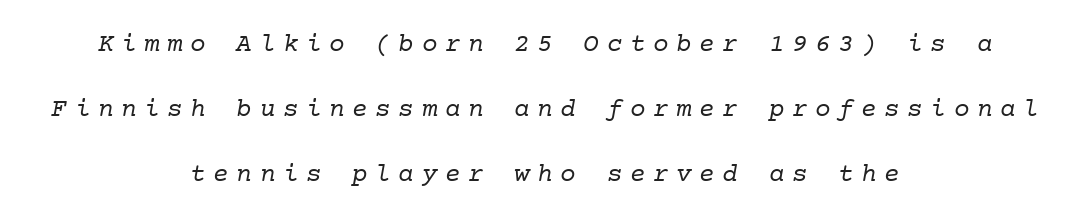
Q: Is the text bold? A: No.
Q: Is the text underlined? A: No.
Q: How is the paragraph aligned? A: Centered.
Q: Is the spacing between letters normal or unusually wide? A: Unusually wide.
Q: Is the spacing between lines tight, normal or loose? A: Loose.
